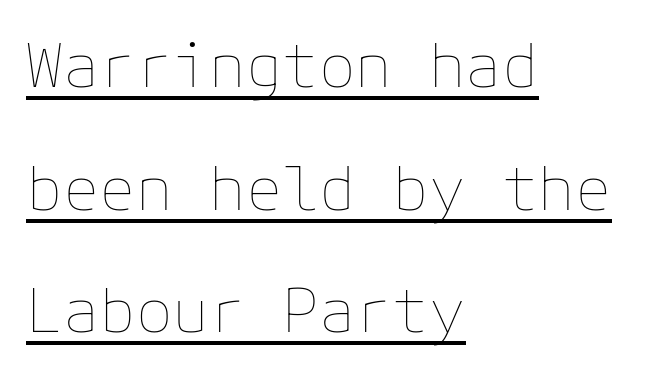
The image shows 61 px thin type, upright; set left-aligned, loose line spacing (2.01x), normal letter spacing, underlined; low stroke contrast and a medium x-height.
